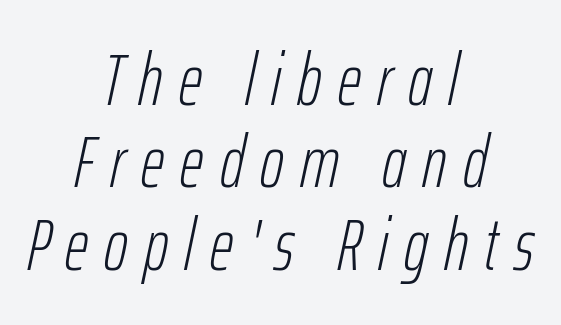
{"italic": "yes", "lean": "right", "slant_degrees": 12, "bold": "no", "weight": "light", "width": "condensed", "stroke_contrast": "low", "x_height": "medium", "monospaced": "no", "underline": "no", "align": "center", "line_spacing": "tight", "line_spacing_ratio": 1.13, "letter_spacing": "wide", "letter_spacing_em": 0.22, "glyph_px": 73}
